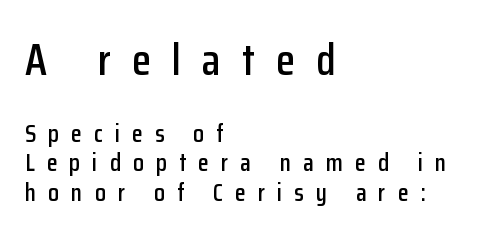
The image shows 44 px condensed sans-serif type, upright; set left-aligned, line spacing 1.19x, unusually wide letter spacing (+0.48 em), not underlined; the first (top) block is 1.76x larger; low stroke contrast and a medium x-height.
